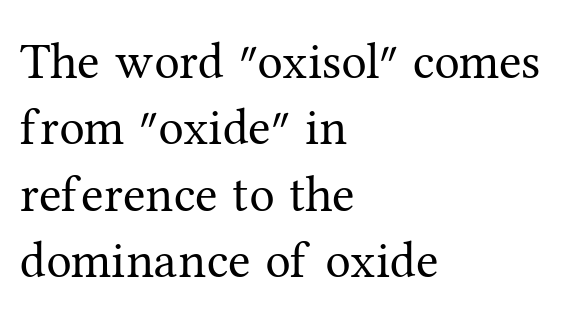
Q: Is the text bold? A: No.
Q: Is the text italic (slanted)? A: No, it is upright.
Q: Is the typeface a serif or a sans-serif typeface? A: Serif.
Q: Is the text underlined? A: No.
Q: How is the paragraph aligned? A: Left-aligned.
Q: Is the spacing between letters normal or unusually wide? A: Normal.
Q: Is the spacing between lines tight, normal or loose? A: Normal.
Q: Width (condensed, normal, or wide)? A: Normal.
Q: Stroke contrast? A: Medium.
Q: x-height? A: Medium.
Q: Monospaced? A: No.
